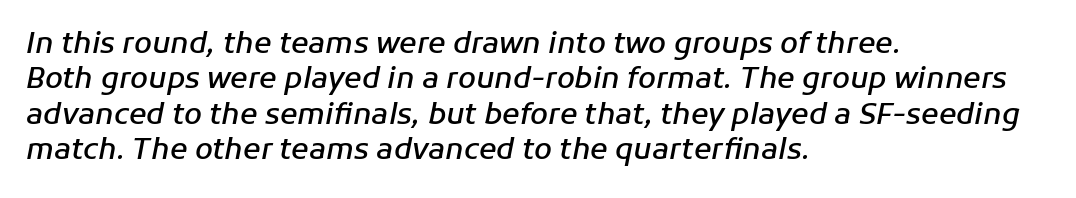
The image shows 29 px semibold type, italic (leaning right); set left-aligned, line spacing 1.22x, normal letter spacing, not underlined; low stroke contrast and a medium x-height.
